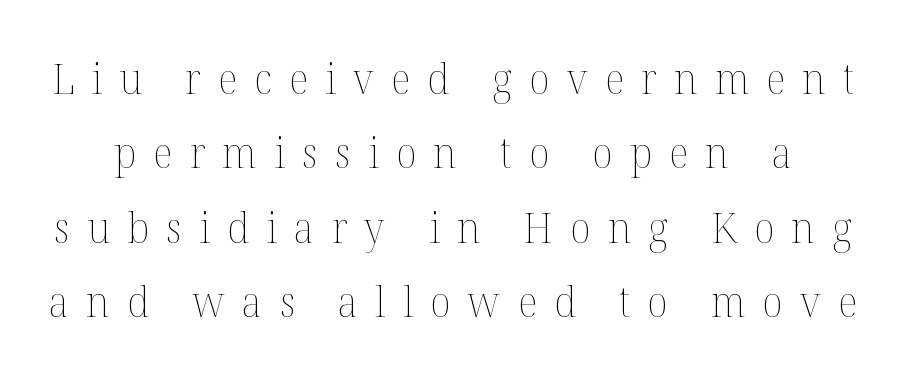
Style check: upright. Proportional: the letters do not fall into vertical columns. Plain, unruled lines of type. The face used here is rendered with a markedly widened letterfit.
